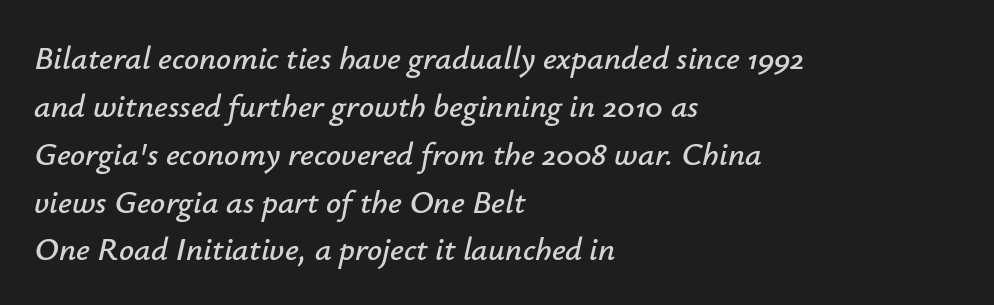
Q: Is the text italic (slanted)? A: Yes, it leans right by about 12 degrees.
Q: Is the text underlined? A: No.
Q: How is the paragraph aligned? A: Left-aligned.
Q: Is the spacing between letters normal or unusually wide? A: Normal.
Q: Is the spacing between lines tight, normal or loose? A: Normal.
Q: Width (condensed, normal, or wide)? A: Normal.
Q: Stroke contrast? A: Low.
Q: x-height? A: Small.
Q: Monospaced? A: No.
